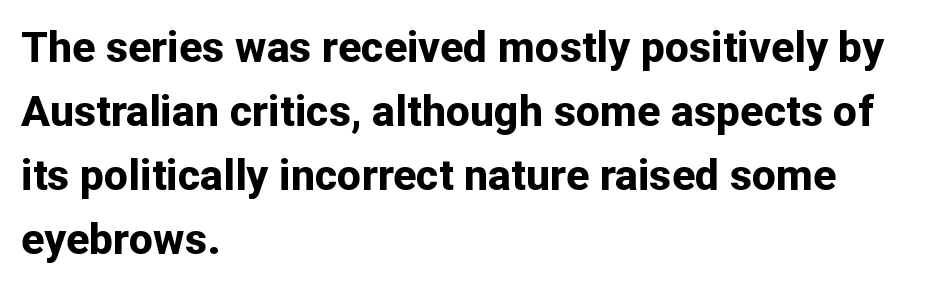
The image shows 43 px bold sans-serif type, upright; set left-aligned, normal line spacing (1.49x), normal letter spacing, not underlined; low stroke contrast and a medium x-height.
